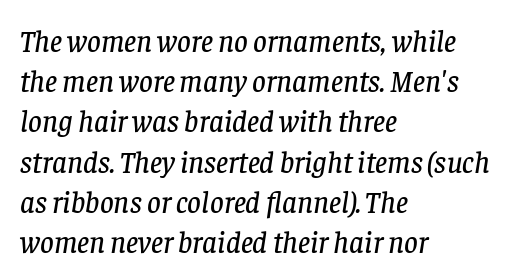
Q: Is the text italic (slanted)? A: Yes, it leans right by about 8 degrees.
Q: Is the typeface a serif or a sans-serif typeface? A: Serif.
Q: Is the text underlined? A: No.
Q: How is the paragraph aligned? A: Left-aligned.
Q: Is the spacing between letters normal or unusually wide? A: Normal.
Q: Is the spacing between lines tight, normal or loose? A: Normal.
Q: Width (condensed, normal, or wide)? A: Normal.
Q: Stroke contrast? A: Low.
Q: x-height? A: Large.
Q: Monospaced? A: No.
